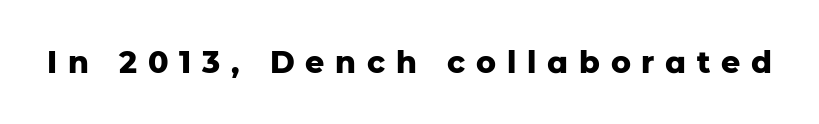
The image shows 30 px heavy sans-serif type, upright; set unusually wide letter spacing (+0.36 em), not underlined; low stroke contrast and a medium x-height.
